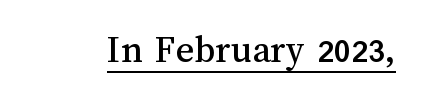
The letterforms sit shoulder to shoulder at normal distance. The font's upright variant was chosen for this text. Glance below the letters and you will spot a drawn line. A typesetter would call this proportional, since set widths differ per character.
